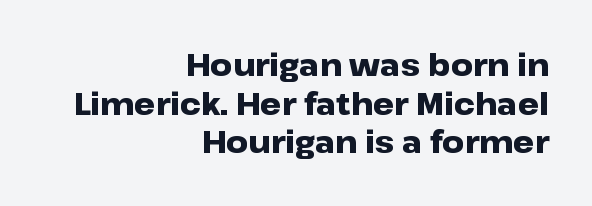
Q: Is the text bold? A: Yes.
Q: Is the text italic (slanted)? A: No, it is upright.
Q: Is the typeface a serif or a sans-serif typeface? A: Sans-serif.
Q: Is the text underlined? A: No.
Q: How is the paragraph aligned? A: Right-aligned.
Q: Is the spacing between letters normal or unusually wide? A: Normal.
Q: Is the spacing between lines tight, normal or loose? A: Normal.
Q: Width (condensed, normal, or wide)? A: Wide.
Q: Stroke contrast? A: Low.
Q: x-height? A: Medium.
Q: Monospaced? A: No.
